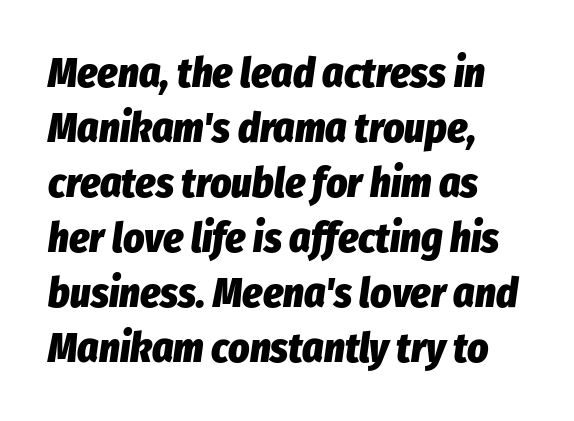
The strokes are fattened all the way to bold. Leftover space on each line is placed entirely after the last word. Each word holds together tightly as a unit, with standard inter-letter gaps. How would I describe the line gaps? Plain and ordinary.
